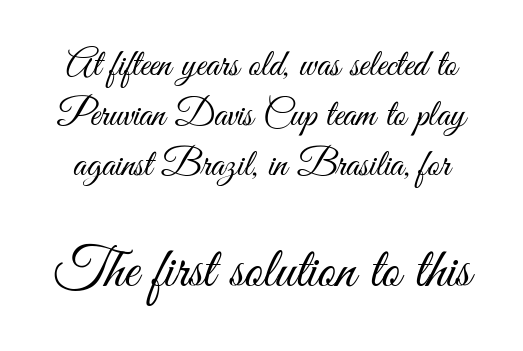
{"serif": "no", "bold": "no", "weight": "light", "width": "condensed", "stroke_contrast": "medium", "x_height": "small", "monospaced": "no", "underline": "no", "line_spacing": "normal", "line_spacing_ratio": 1.31, "letter_spacing": "normal", "letter_spacing_em": 0.0, "larger_block": "second", "size_ratio": 1.5, "glyph_px": 57}
